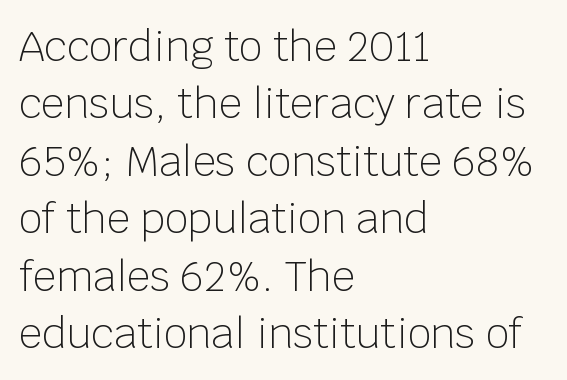
Q: Is the text bold? A: No.
Q: Is the text italic (slanted)? A: No, it is upright.
Q: Is the typeface a serif or a sans-serif typeface? A: Sans-serif.
Q: Is the text underlined? A: No.
Q: How is the paragraph aligned? A: Left-aligned.
Q: Is the spacing between letters normal or unusually wide? A: Normal.
Q: Is the spacing between lines tight, normal or loose? A: Normal.
Q: Width (condensed, normal, or wide)? A: Normal.
Q: Stroke contrast? A: Low.
Q: x-height? A: Large.
Q: Monospaced? A: No.
